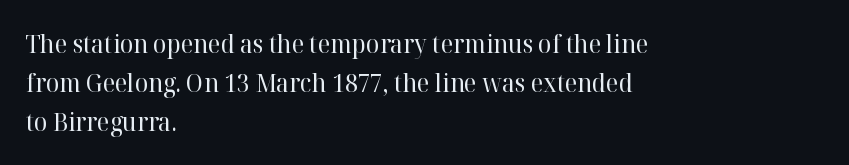
{"italic": "no", "bold": "no", "underline": "no", "align": "left", "line_spacing": "normal", "line_spacing_ratio": 1.56, "letter_spacing": "normal", "letter_spacing_em": 0.0, "glyph_px": 25}
